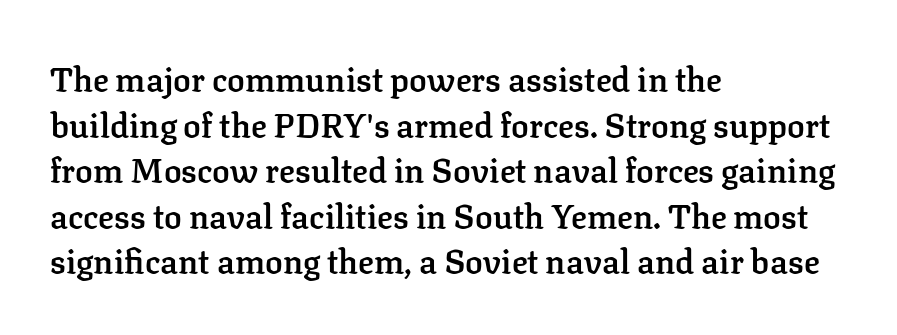
The image shows 33 px semibold serif type, upright; set left-aligned, normal line spacing (1.38x), normal letter spacing, not underlined; low stroke contrast and a medium x-height.
